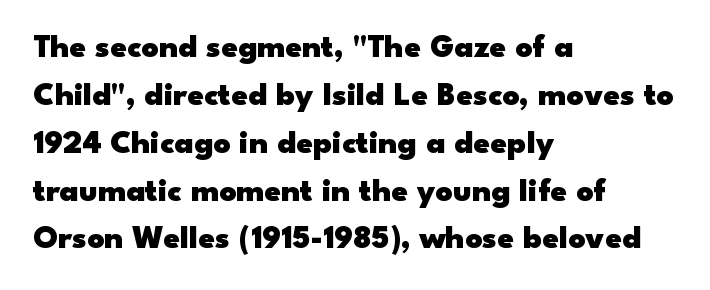
The image shows 33 px heavy, wide sans-serif type, upright; set left-aligned, normal line spacing (1.45x), normal letter spacing, not underlined; low stroke contrast and a small x-height.
